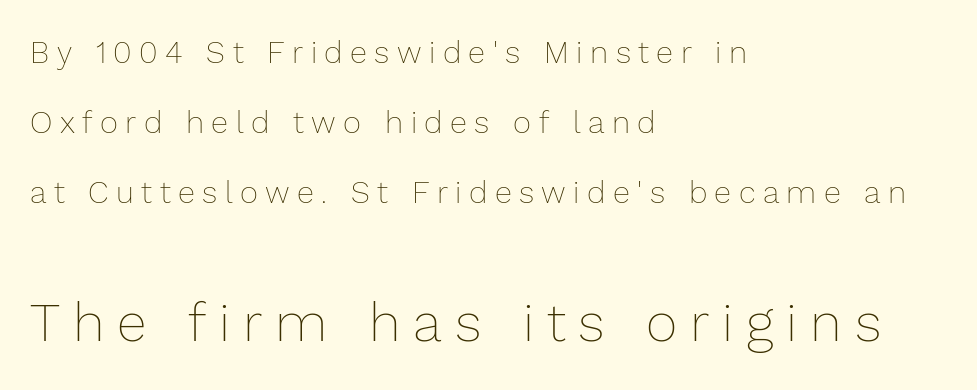
If you drew a line through each stem, it would be perfectly vertical. All the whitespace from short lines collects on the right. The rendering inserts visible extra space after every character. The space beneath each line is pristine and unruled. The face used here appears at its bigger size in the lower chunk. The rendering uses natural spacing where letterforms have individual widths.
